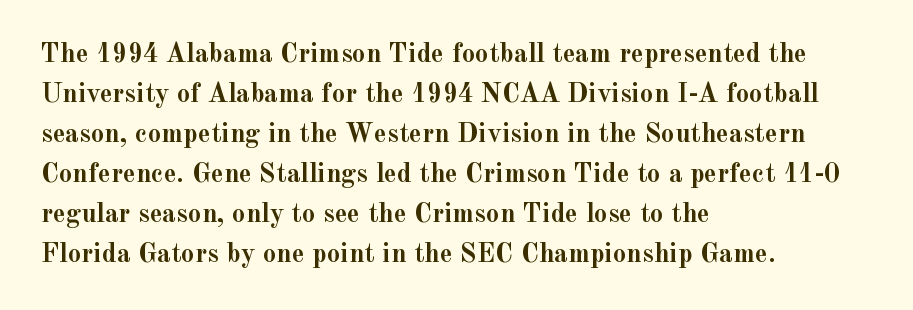
Q: Is the text bold? A: Yes.
Q: Is the text italic (slanted)? A: No, it is upright.
Q: Is the text underlined? A: No.
Q: How is the paragraph aligned? A: Left-aligned.
Q: Is the spacing between letters normal or unusually wide? A: Normal.
Q: Is the spacing between lines tight, normal or loose? A: Normal.
